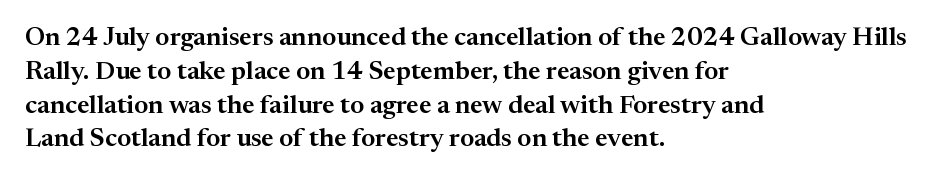
The ragged edge is on the right, which tells us the setting is flush left. How would I describe the line gaps? Plain and ordinary. This is the regular roman posture of the typeface. Only glyphs here, with clear space below each row.
